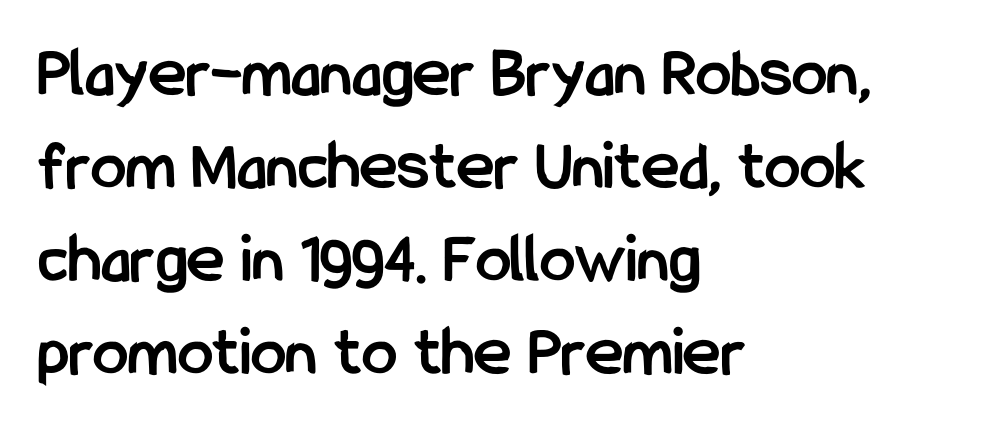
The image shows 71 px semibold, condensed sans-serif type, upright; set left-aligned, normal line spacing (1.31x), normal letter spacing, not underlined; low stroke contrast and a medium x-height.
